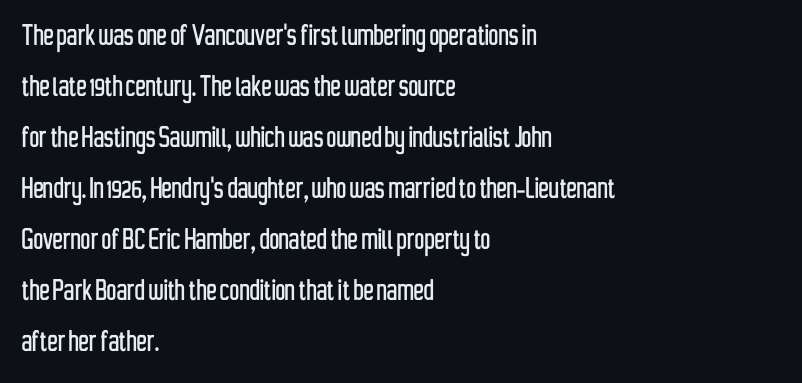
Q: Is the text italic (slanted)? A: No, it is upright.
Q: Is the typeface a serif or a sans-serif typeface? A: Sans-serif.
Q: Is the text underlined? A: No.
Q: How is the paragraph aligned? A: Left-aligned.
Q: Is the spacing between letters normal or unusually wide? A: Normal.
Q: Is the spacing between lines tight, normal or loose? A: Normal.
Q: Width (condensed, normal, or wide)? A: Condensed.
Q: Stroke contrast? A: Low.
Q: x-height? A: Medium.
Q: Monospaced? A: No.
